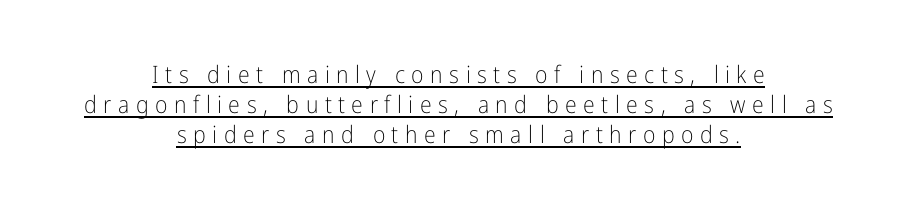
{"italic": "no", "bold": "no", "underline": "yes", "align": "center", "line_spacing": "normal", "line_spacing_ratio": 1.26, "letter_spacing": "wide", "letter_spacing_em": 0.27, "glyph_px": 24}
